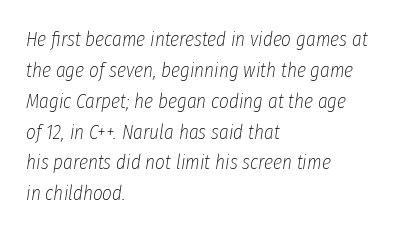
{"italic": "yes", "lean": "right", "slant_degrees": 8, "bold": "no", "underline": "no", "align": "left", "line_spacing": "normal", "line_spacing_ratio": 1.47, "letter_spacing": "normal", "letter_spacing_em": 0.0, "glyph_px": 21}
